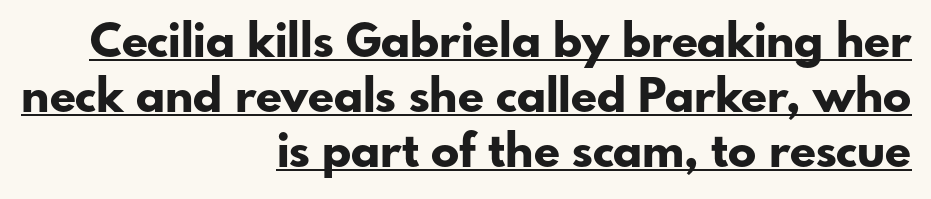
{"serif": "no", "italic": "no", "bold": "yes", "weight": "bold", "width": "normal", "stroke_contrast": "low", "x_height": "small", "monospaced": "no", "underline": "yes", "align": "right", "line_spacing_ratio": 1.17, "letter_spacing": "normal", "letter_spacing_em": 0.0, "glyph_px": 47}
